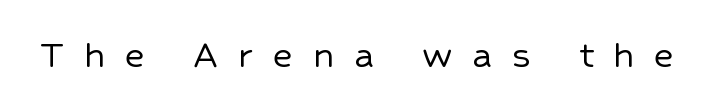
{"serif": "no", "italic": "no", "width": "normal", "stroke_contrast": "low", "x_height": "medium", "monospaced": "no", "underline": "no", "letter_spacing": "wide", "letter_spacing_em": 0.46, "glyph_px": 43}
